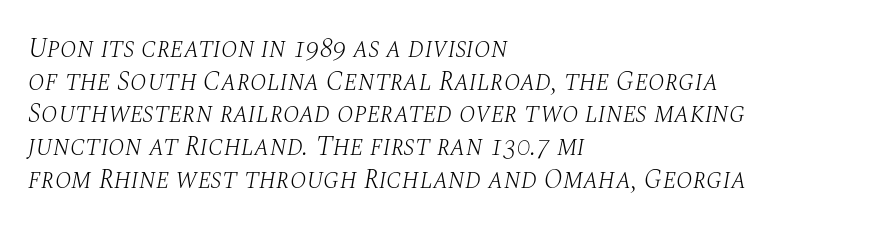
{"italic": "yes", "lean": "right", "slant_degrees": 10, "bold": "no", "underline": "no", "align": "left", "line_spacing_ratio": 1.21, "letter_spacing": "normal", "letter_spacing_em": 0.0, "glyph_px": 27}
